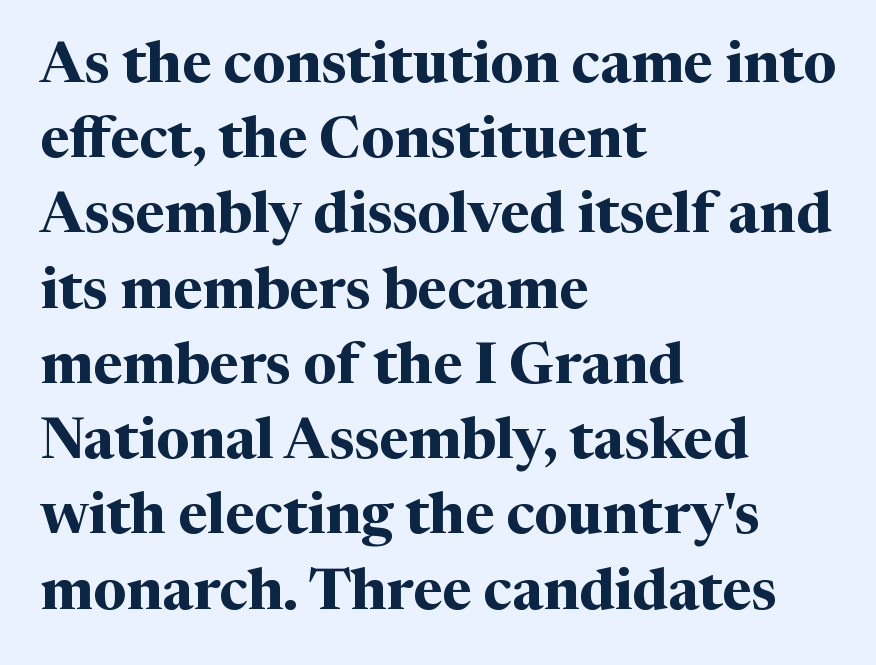
{"serif": "yes", "italic": "no", "bold": "yes", "weight": "bold", "width": "normal", "stroke_contrast": "medium", "x_height": "medium", "monospaced": "no", "underline": "no", "align": "left", "line_spacing": "normal", "line_spacing_ratio": 1.32, "letter_spacing": "normal", "letter_spacing_em": 0.0, "glyph_px": 57}
